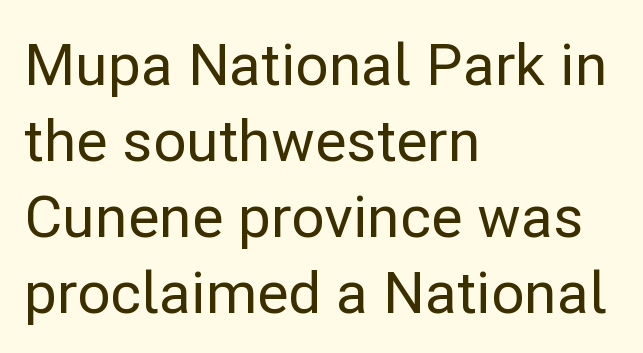
The letters stand straight up with perfectly vertical stems. Each row of text sits above clean, open space. A typesetter would call this proportional, since set widths differ per character. Is there much room between lines? A standard amount, neither cramped nor airy. Classification — sans serif. Which margin do the lines hug? The left one — the right edge is uneven.
